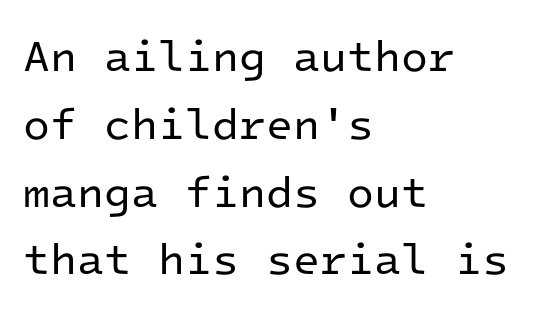
Ink coverage per letter is moderate at most. Anything drawn beneath the words? Only blank space. Nothing unusual about the tracking: characters are spaced as the font intends. This sample keeps an unexceptional amount of space between lines.
